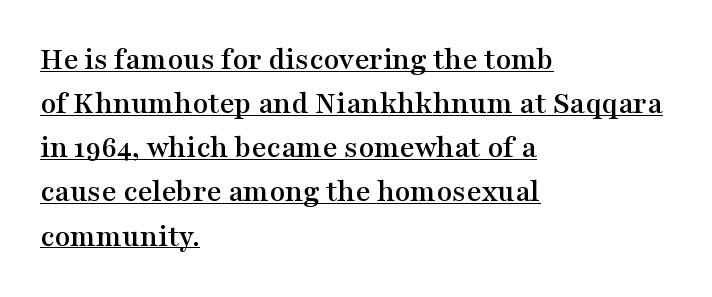
Q: Is the text italic (slanted)? A: No, it is upright.
Q: Is the typeface a serif or a sans-serif typeface? A: Serif.
Q: Is the text underlined? A: Yes.
Q: How is the paragraph aligned? A: Left-aligned.
Q: Is the spacing between letters normal or unusually wide? A: Normal.
Q: Is the spacing between lines tight, normal or loose? A: Normal.
Q: Width (condensed, normal, or wide)? A: Wide.
Q: Stroke contrast? A: Medium.
Q: x-height? A: Medium.
Q: Monospaced? A: No.
